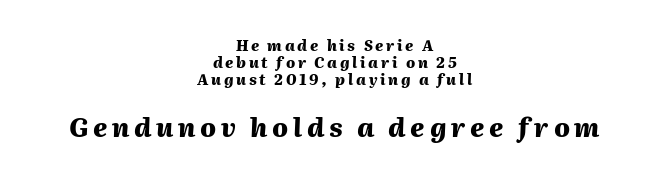
{"italic": "yes", "lean": "right", "slant_degrees": 2, "bold": "yes", "underline": "no", "align": "center", "line_spacing": "tight", "line_spacing_ratio": 1.15, "larger_block": "second", "size_ratio": 1.73, "glyph_px": 26}
